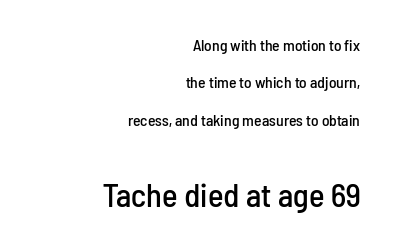
The letters sit at their default tracking, neither squeezed nor spread. Note: smaller setting up top, larger setting below. Bare-footed words on every line. Successive baselines arrive slowly, with a big drop between each. The typesetter chose a ragged-left arrangement here. Characters remain perfectly vertical along every line.
